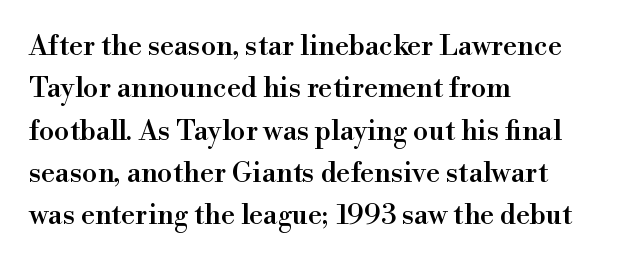
The image shows 28 px serif type, upright; set left-aligned, normal line spacing (1.51x), normal letter spacing, not underlined; a small x-height.
